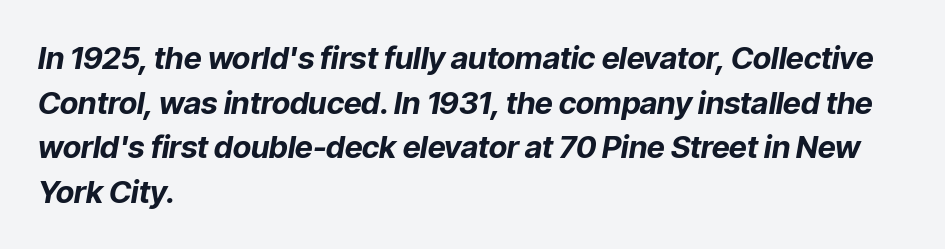
The image shows 31 px bold type, italic (leaning right); set left-aligned, normal line spacing (1.44x), normal letter spacing, not underlined; low stroke contrast and a medium x-height.
